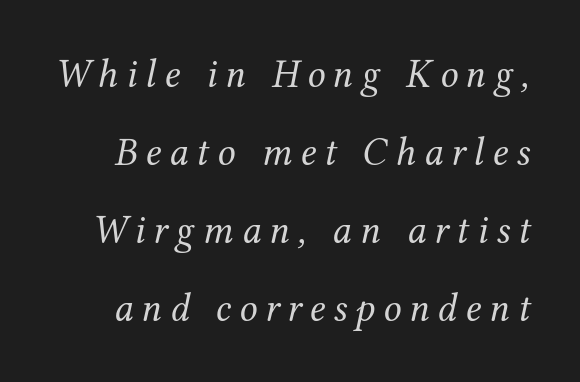
Q: Is the text bold? A: No.
Q: Is the text italic (slanted)? A: Yes, it leans right by about 12 degrees.
Q: Is the typeface a serif or a sans-serif typeface? A: Serif.
Q: Is the text underlined? A: No.
Q: Is the spacing between letters normal or unusually wide? A: Unusually wide.
Q: Is the spacing between lines tight, normal or loose? A: Loose.
Q: Width (condensed, normal, or wide)? A: Normal.
Q: Stroke contrast? A: Medium.
Q: x-height? A: Medium.
Q: Monospaced? A: No.
